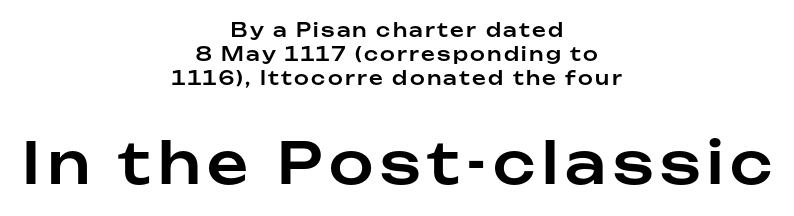
The image shows 57 px sans-serif type, upright; set centered, normal line spacing (1.27x), not underlined; the second (bottom) block is 3.0x larger; low stroke contrast and a medium x-height.
